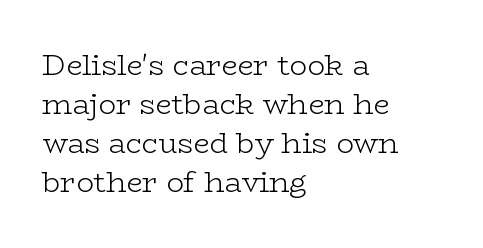
The image shows 29 px light, wide serif type, upright; set left-aligned, normal line spacing (1.35x), normal letter spacing, not underlined; low stroke contrast and a medium x-height.
